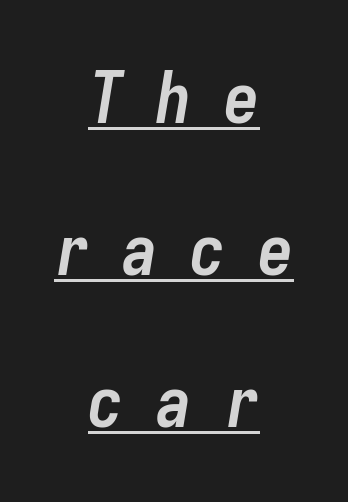
Is this a fixed-width face? Yes — each glyph sits in an identical cell. The gaps between neighbouring characters are conspicuously large. Does a line run under the words? Yes, clearly. Line starts and ends both wander, symmetrically.
